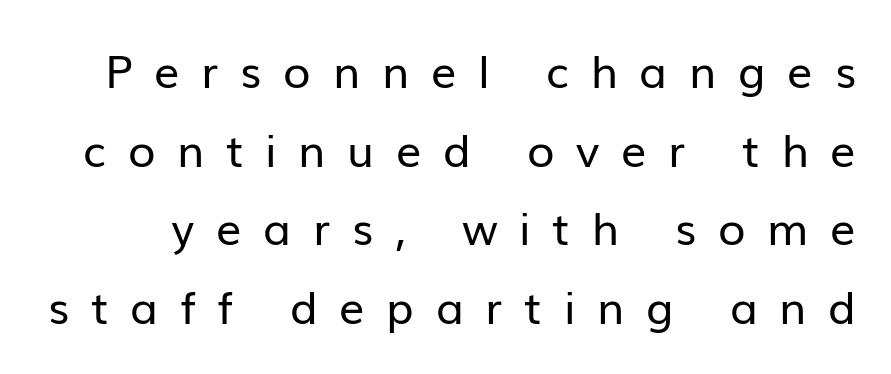
The letterforms sit at book weight or below. Posture: vertical. This sample uses a sans-serif face. Is this a fixed-width face? No — the glyphs have proportional, varying widths. This rendering features lettering with no underline. You could only call the tracking loose — the letters float apart.
